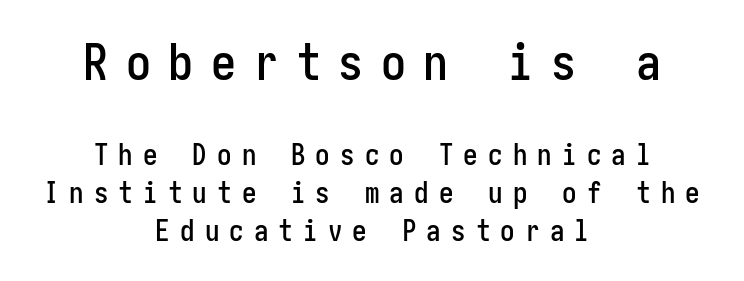
Descenders are the only things crossing below the line. A student would call this center alignment; a typographer would say set centered. The vertical gap from one line to the next is medium. The type is letterspaced generously, with wide tracking. Note: larger setting up top, smaller setting below. Posture: vertical.
